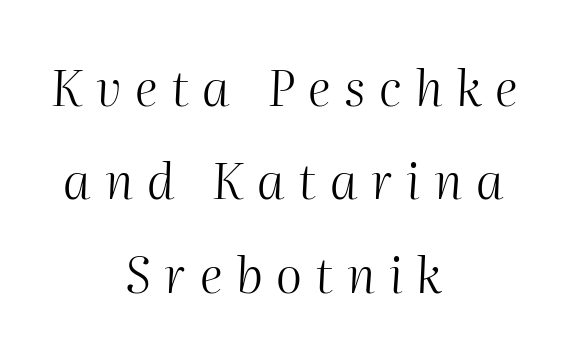
The image shows 50 px light type, italic (leaning right); set centered, line spacing 1.87x, unusually wide letter spacing (+0.27 em), not underlined; medium stroke contrast and a medium x-height.
